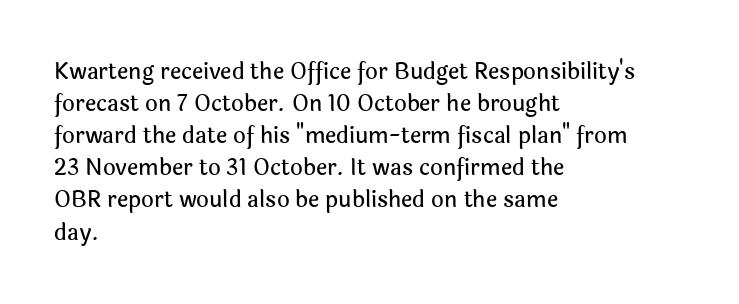
Q: Is the text italic (slanted)? A: No, it is upright.
Q: Is the text underlined? A: No.
Q: How is the paragraph aligned? A: Left-aligned.
Q: Is the spacing between letters normal or unusually wide? A: Normal.
Q: Is the spacing between lines tight, normal or loose? A: Normal.
